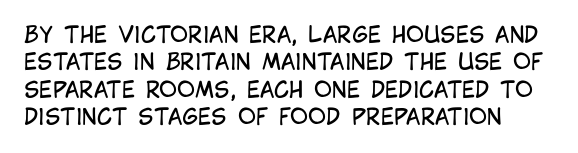
Q: Is the text bold? A: No.
Q: Is the text italic (slanted)? A: No, it is upright.
Q: Is the text underlined? A: No.
Q: Is the spacing between letters normal or unusually wide? A: Normal.
